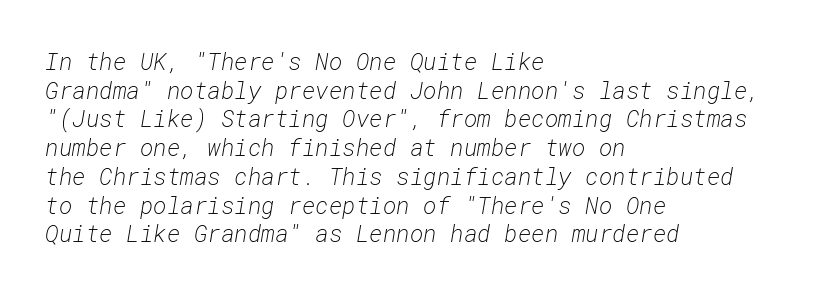
{"italic": "yes", "lean": "right", "slant_degrees": 10, "bold": "no", "underline": "no", "align": "left", "line_spacing": "normal", "line_spacing_ratio": 1.25, "letter_spacing": "normal", "letter_spacing_em": 0.0, "glyph_px": 23}
